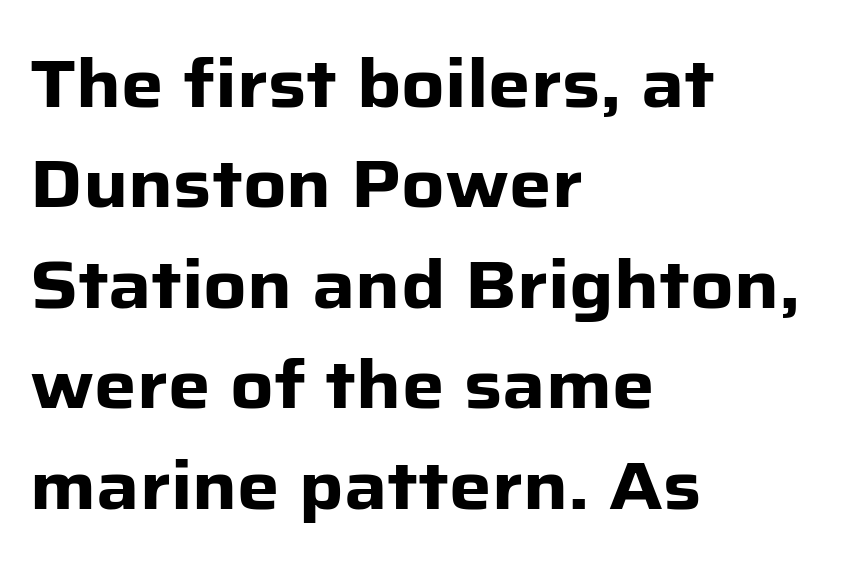
The axis of the letterforms is exactly vertical. Strong, thick strokes mark this as bold type. Serifs: no, the terminals of the letterforms are clean. In terms of leading, this rendering sits right in the middle. The lines in this sample share a left origin and differ only in where they stop. Standard letterfit; no display-style spreading of the glyphs.
